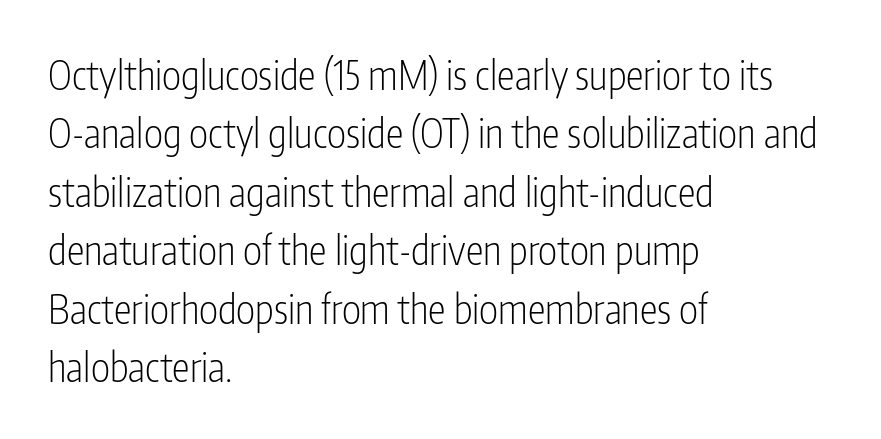
{"serif": "no", "italic": "no", "bold": "no", "weight": "light", "width": "condensed", "stroke_contrast": "low", "x_height": "medium", "monospaced": "no", "underline": "no", "align": "left", "line_spacing": "normal", "line_spacing_ratio": 1.46, "letter_spacing": "normal", "letter_spacing_em": 0.0, "glyph_px": 40}
